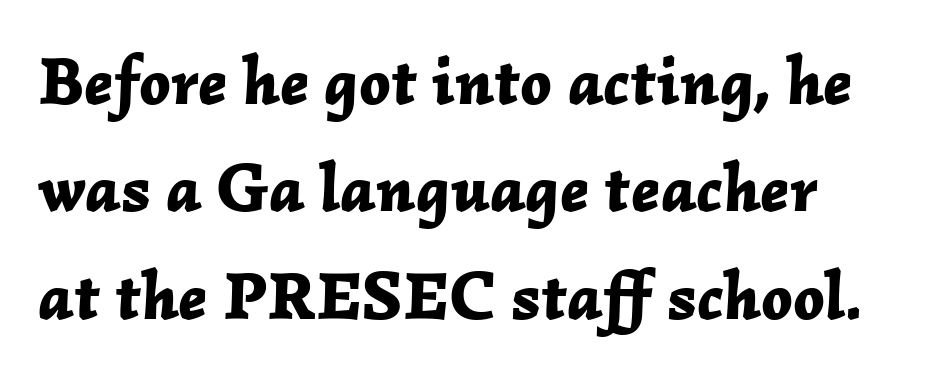
Q: Is the text bold? A: Yes.
Q: Is the text italic (slanted)? A: Yes, it leans right by about 2 degrees.
Q: Is the text underlined? A: No.
Q: Is the spacing between letters normal or unusually wide? A: Normal.
Q: Is the spacing between lines tight, normal or loose? A: Normal.
Q: Width (condensed, normal, or wide)? A: Normal.
Q: Stroke contrast? A: Low.
Q: x-height? A: Medium.
Q: Monospaced? A: No.
